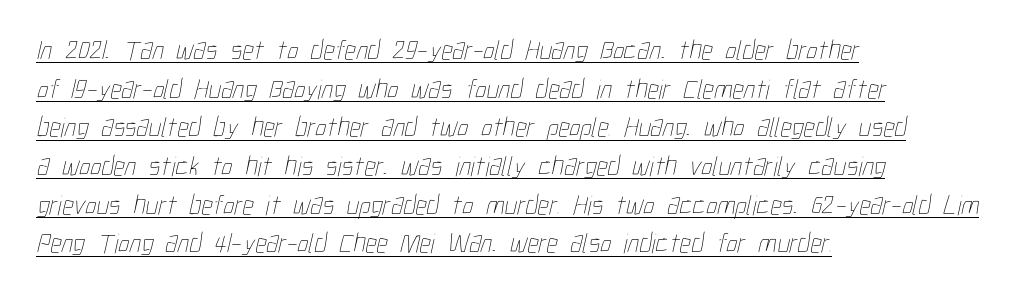
{"bold": "no", "weight": "thin", "width": "condensed", "stroke_contrast": "low", "x_height": "medium", "monospaced": "no", "underline": "yes", "align": "left", "line_spacing": "normal", "line_spacing_ratio": 1.38, "letter_spacing": "normal", "letter_spacing_em": 0.0, "glyph_px": 28}
